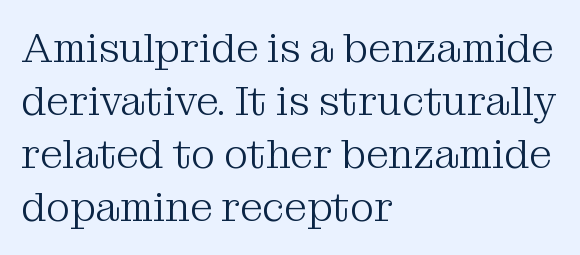
The paragraph shown leans on its left margin. Summary of vertical rhythm: regular, with standard interline spacing. The letters sit at their default tracking, neither squeezed nor spread. The letters stand straight up with perfectly vertical stems. Stroke thickness stays within the range of a standard reading face or lighter. Does the type have serifs? Yes, each stem ends in a small foot.
